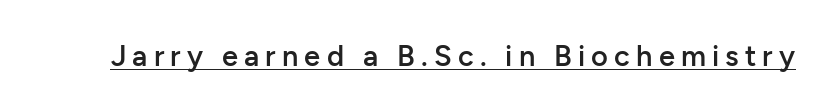
Note the varied advance widths — an 'i' is clearly narrower than an 'm'. I'd describe the lettering as semibold — firm but not a full bold. Notice how the stems are strictly vertical — no italics here. This sample uses expanded letter spacing, leaving extra air between glyphs.
